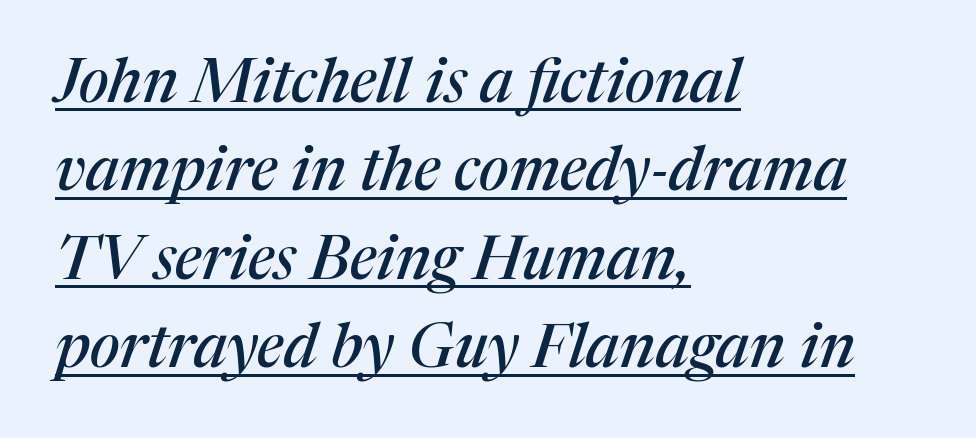
Q: Is the text italic (slanted)? A: Yes, it leans right by about 17 degrees.
Q: Is the typeface a serif or a sans-serif typeface? A: Serif.
Q: Is the text underlined? A: Yes.
Q: How is the paragraph aligned? A: Left-aligned.
Q: Is the spacing between letters normal or unusually wide? A: Normal.
Q: Is the spacing between lines tight, normal or loose? A: Normal.
Q: Width (condensed, normal, or wide)? A: Normal.
Q: Stroke contrast? A: Medium.
Q: x-height? A: Medium.
Q: Monospaced? A: No.
